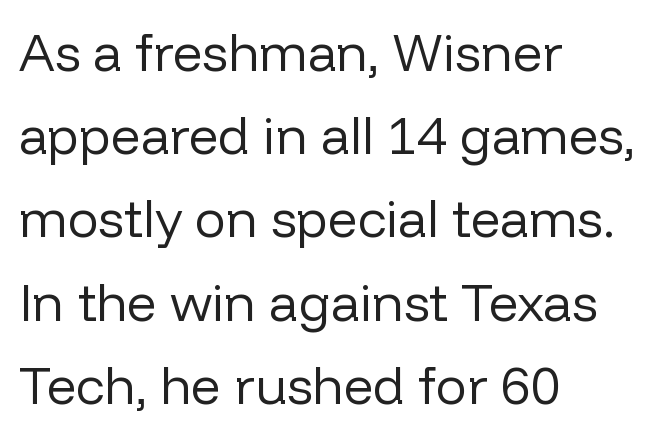
The image shows 52 px regular-weight sans-serif type, upright; set left-aligned, normal line spacing (1.6x), normal letter spacing, not underlined; low stroke contrast and a medium x-height.
